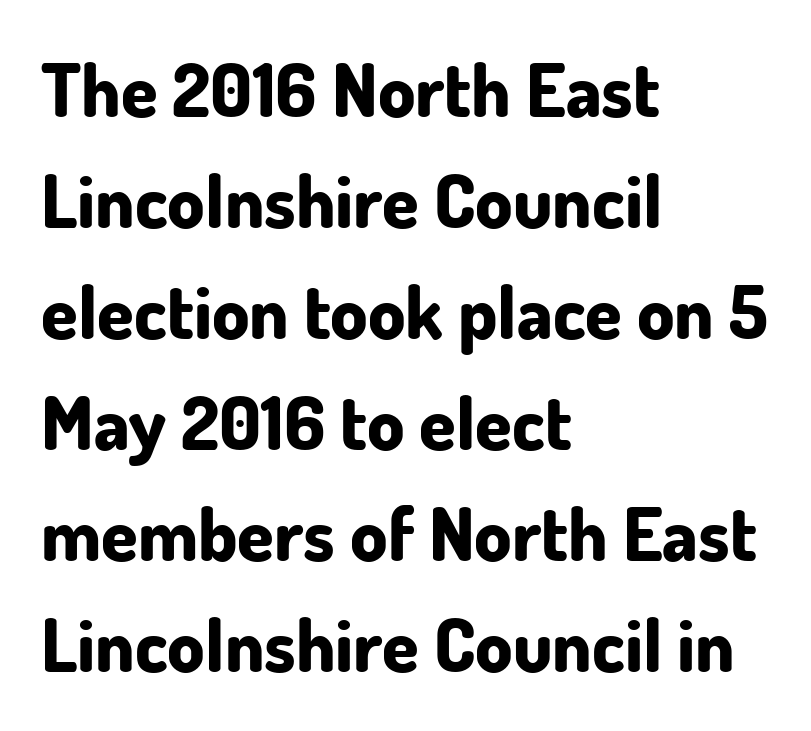
{"serif": "no", "italic": "no", "bold": "yes", "weight": "bold", "width": "normal", "stroke_contrast": "low", "x_height": "small", "monospaced": "no", "underline": "no", "align": "left", "line_spacing": "normal", "line_spacing_ratio": 1.5, "letter_spacing": "normal", "letter_spacing_em": 0.0, "glyph_px": 74}
